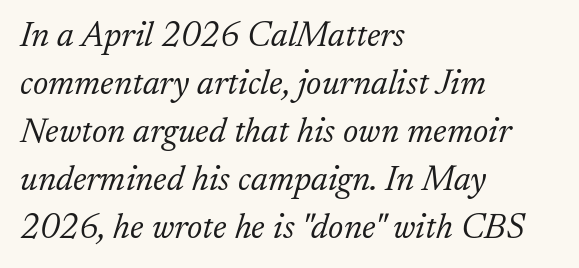
Type style note: has serifs. The space directly below the letters is spotless. Layout note: lines flush left. Caption: face not bold, strokes unweighted. The letterforms sit shoulder to shoulder at normal distance.
